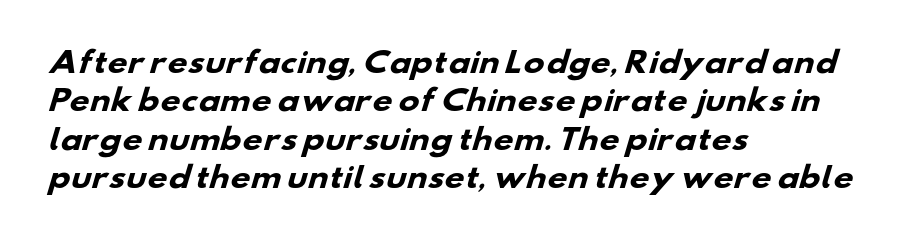
The block of text has a typical density, with ordinary space between rows. A bare baseline throughout the passage. The rendering uses a bold face; every stroke is thick and dark. Grotesque or geometric, the face here clearly has no serifs.
